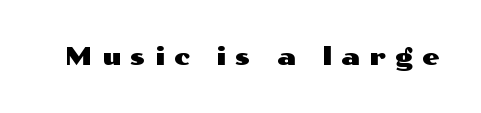
The strip under each line holds only bare page. You can tell it's not italic because the verticals are truly vertical. In terms of letterspacing, this is a distinctly airy, spread setting.
